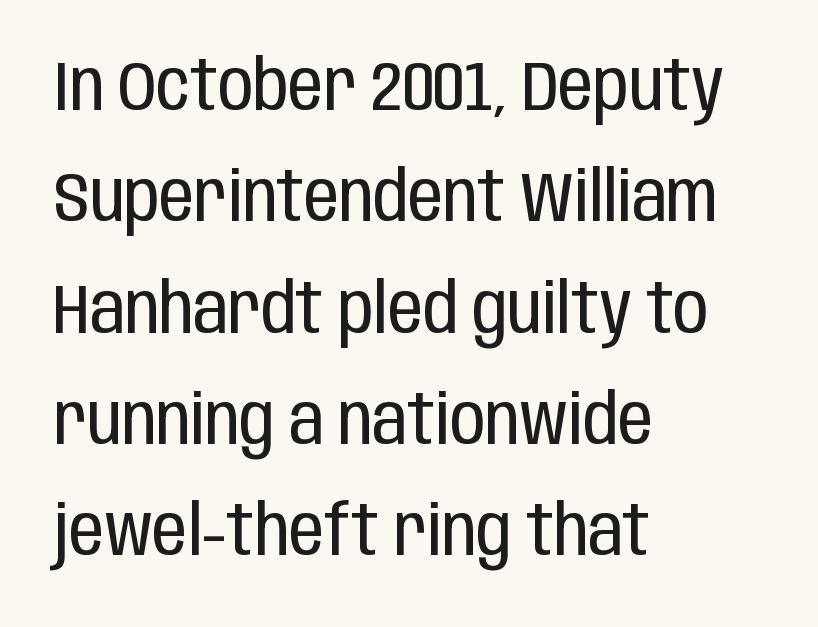
Alignment: flush left. Characters follow at the spacing the type designer built in. The rows are spaced the way most documents space them. Quick note: not italic, upright. Here the designer chose a conventional face with non-uniform glyph widths.
